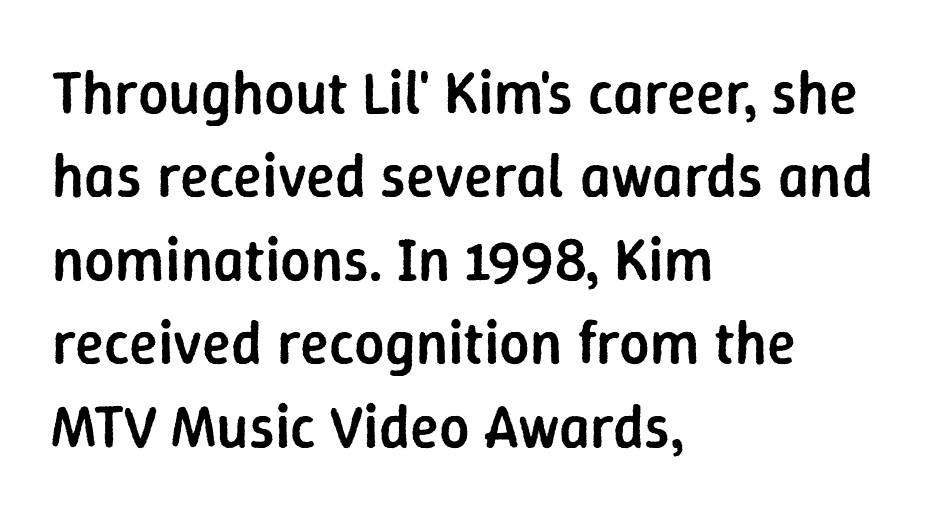
This sample uses a sans-serif face. Summary of weight: moderately heavy, a semibold. Every character sits straight up, as roman type does. Words appear dense and cohesive because spacing is normal. Varying glyph widths throughout — classic text-font behaviour.
